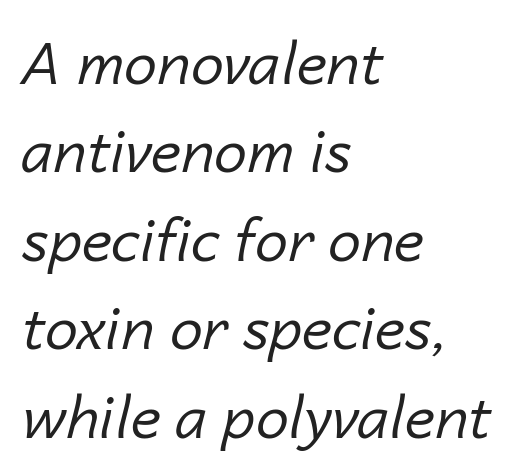
The image shows 59 px regular-weight type, italic (leaning right); set left-aligned, normal line spacing (1.5x), normal letter spacing, not underlined; low stroke contrast and a medium x-height.
